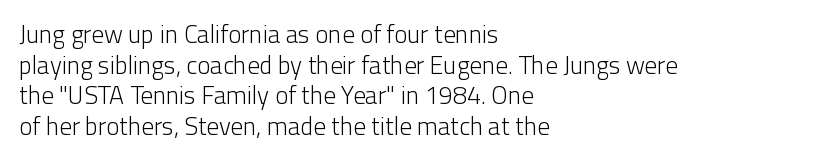
The image shows 25 px text type, upright; set left-aligned, line spacing 1.23x, normal letter spacing, not underlined.
